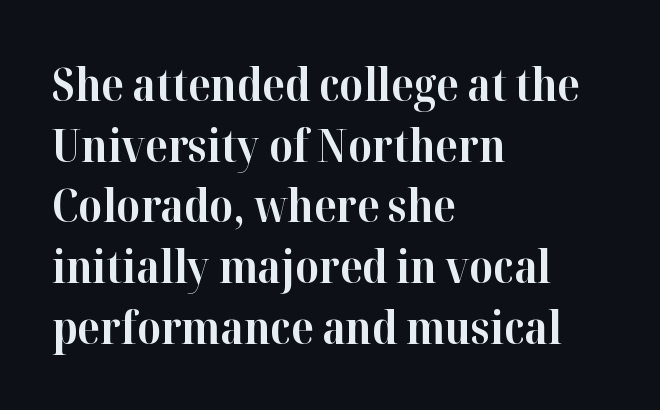
Q: Is the text bold? A: Yes.
Q: Is the text italic (slanted)? A: No, it is upright.
Q: Is the typeface a serif or a sans-serif typeface? A: Serif.
Q: Is the text underlined? A: No.
Q: How is the paragraph aligned? A: Left-aligned.
Q: Is the spacing between letters normal or unusually wide? A: Normal.
Q: Is the spacing between lines tight, normal or loose? A: Normal.
Q: Width (condensed, normal, or wide)? A: Normal.
Q: Stroke contrast? A: High.
Q: x-height? A: Medium.
Q: Monospaced? A: No.
